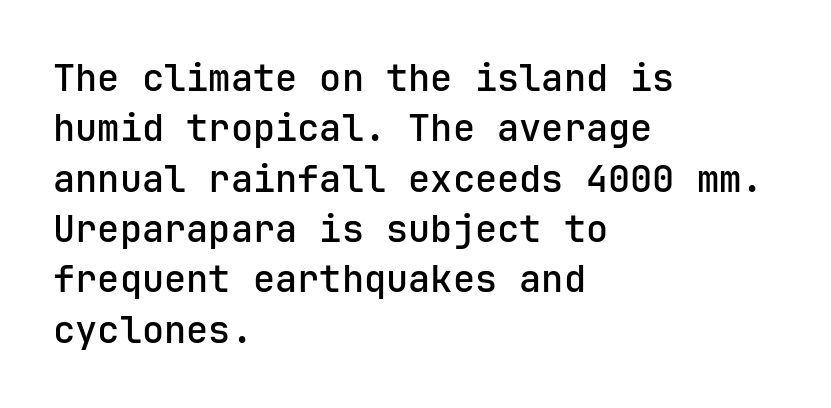
The image shows 37 px sans-serif type, upright, monospaced; set left-aligned, normal line spacing (1.36x), normal letter spacing, not underlined; low stroke contrast and a medium x-height.
